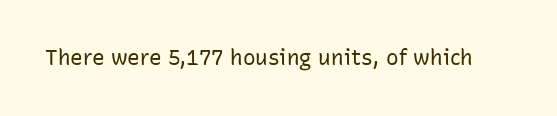
The passage shown is not underscored anywhere. The font's upright variant was chosen for this text. Stems here are at most as thick as an everyday book face. Observe the ordinary spacing: letters are neighbours, not strangers.
